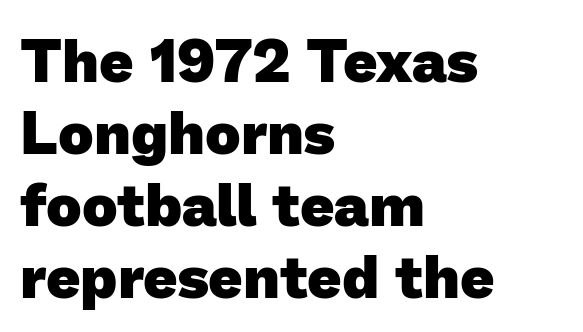
Q: Is the text bold? A: Yes.
Q: Is the typeface a serif or a sans-serif typeface? A: Sans-serif.
Q: Is the text underlined? A: No.
Q: How is the paragraph aligned? A: Left-aligned.
Q: Is the spacing between letters normal or unusually wide? A: Normal.
Q: Width (condensed, normal, or wide)? A: Normal.
Q: Stroke contrast? A: Low.
Q: x-height? A: Medium.
Q: Monospaced? A: No.
